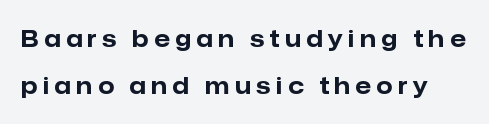
Q: Is the text bold? A: Yes.
Q: Is the text italic (slanted)? A: No, it is upright.
Q: Is the text underlined? A: No.
Q: Is the spacing between letters normal or unusually wide? A: Unusually wide.
Q: Is the spacing between lines tight, normal or loose? A: Loose.
